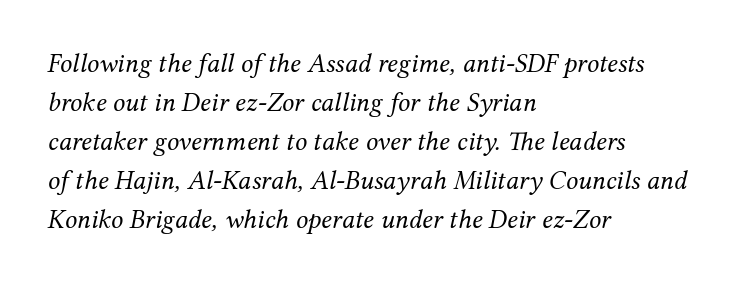
Style check: oblique. What's the leading like? Ordinary, nothing unusual. Students, note that the glyphs here touch the page at normal intervals. Underline: absent. If you drew a ruler down the left edge, every line would touch it.
